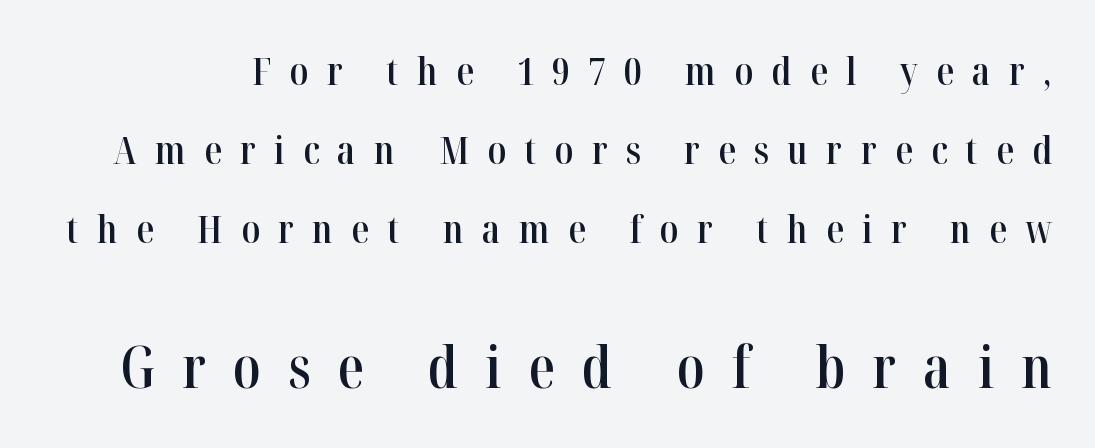
{"serif": "yes", "italic": "no", "bold": "semi", "weight": "semibold", "width": "condensed", "stroke_contrast": "high", "x_height": "medium", "monospaced": "no", "underline": "no", "line_spacing": "loose", "line_spacing_ratio": 2.02, "letter_spacing": "wide", "letter_spacing_em": 0.47, "larger_block": "second", "size_ratio": 1.49, "glyph_px": 58}
